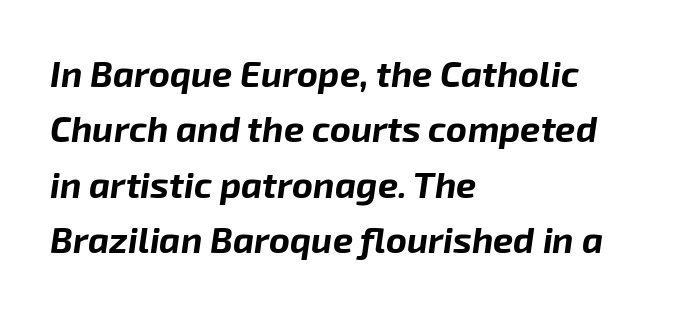
The image shows 36 px bold type, italic (leaning right); set left-aligned, normal line spacing (1.54x), normal letter spacing, not underlined; low stroke contrast and a medium x-height.
